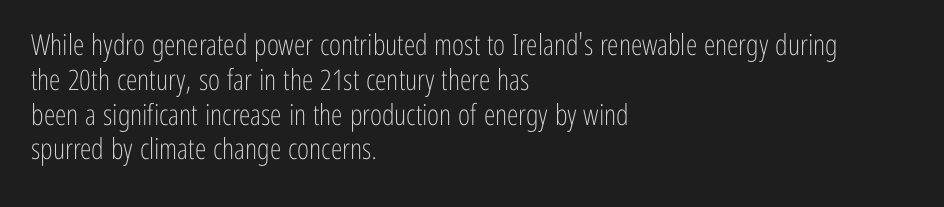
Q: Is the text bold? A: No.
Q: Is the text italic (slanted)? A: No, it is upright.
Q: Is the typeface a serif or a sans-serif typeface? A: Sans-serif.
Q: Is the text underlined? A: No.
Q: How is the paragraph aligned? A: Left-aligned.
Q: Is the spacing between letters normal or unusually wide? A: Normal.
Q: Width (condensed, normal, or wide)? A: Condensed.
Q: Stroke contrast? A: Low.
Q: x-height? A: Medium.
Q: Monospaced? A: No.
